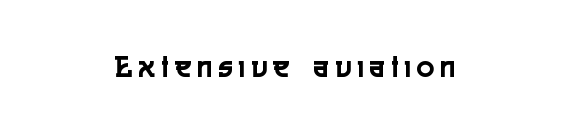
The image shows 32 px condensed sans-serif type, upright; set centered, unusually wide letter spacing (+0.21 em), not underlined; a medium x-height.
